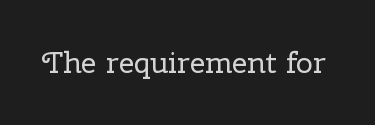
{"serif": "yes", "italic": "no", "bold": "no", "weight": "regular", "width": "normal", "stroke_contrast": "low", "x_height": "medium", "monospaced": "no", "underline": "no", "letter_spacing": "normal", "letter_spacing_em": 0.0, "glyph_px": 30}
